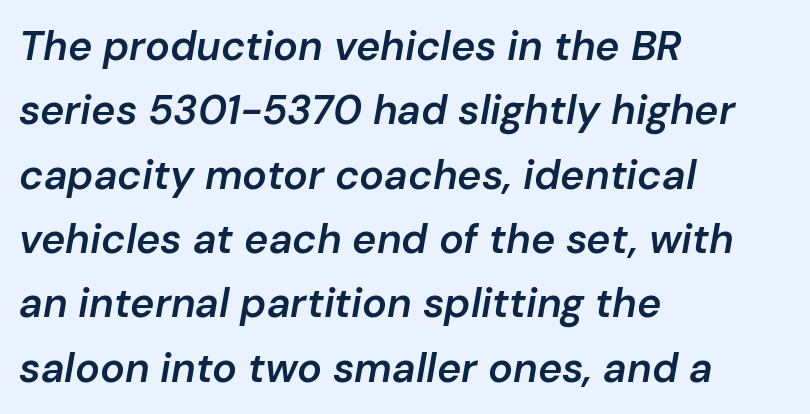
{"italic": "yes", "lean": "right", "slant_degrees": 10, "bold": "semi", "weight": "semibold", "width": "normal", "stroke_contrast": "low", "x_height": "medium", "monospaced": "no", "underline": "no", "align": "left", "line_spacing": "normal", "line_spacing_ratio": 1.57, "letter_spacing": "normal", "letter_spacing_em": 0.0, "glyph_px": 41}
